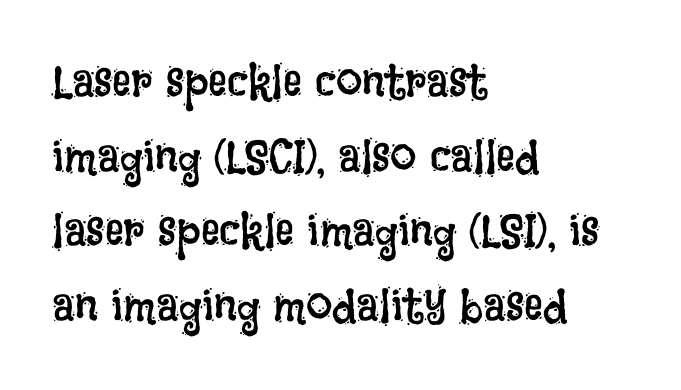
Q: Is the text bold? A: No.
Q: Is the text italic (slanted)? A: No, it is upright.
Q: Is the text underlined? A: No.
Q: How is the paragraph aligned? A: Left-aligned.
Q: Is the spacing between letters normal or unusually wide? A: Normal.
Q: Is the spacing between lines tight, normal or loose? A: Normal.
Q: Width (condensed, normal, or wide)? A: Condensed.
Q: Stroke contrast? A: Low.
Q: x-height? A: Large.
Q: Monospaced? A: No.
